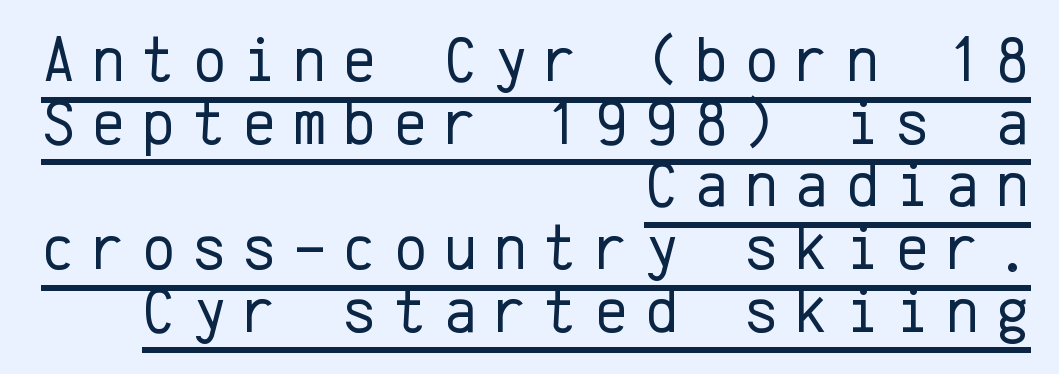
Underline: present. The letterforms stand isolated, each surrounded by extra space. Spacing verdict: monospaced, one width for all characters. The characters display no serif detailing; their extremities are plain. This sample is right-justified, so line beginnings fall wherever the words allow.
